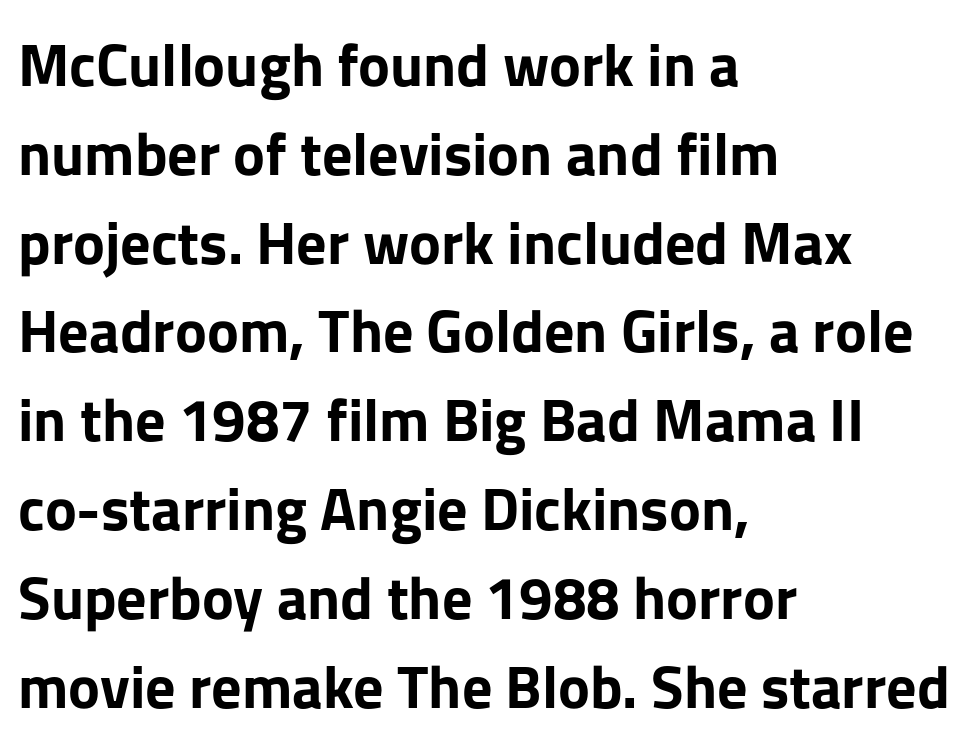
The image shows 60 px bold sans-serif type, upright; set left-aligned, normal line spacing (1.48x), normal letter spacing, not underlined; low stroke contrast and a medium x-height.
